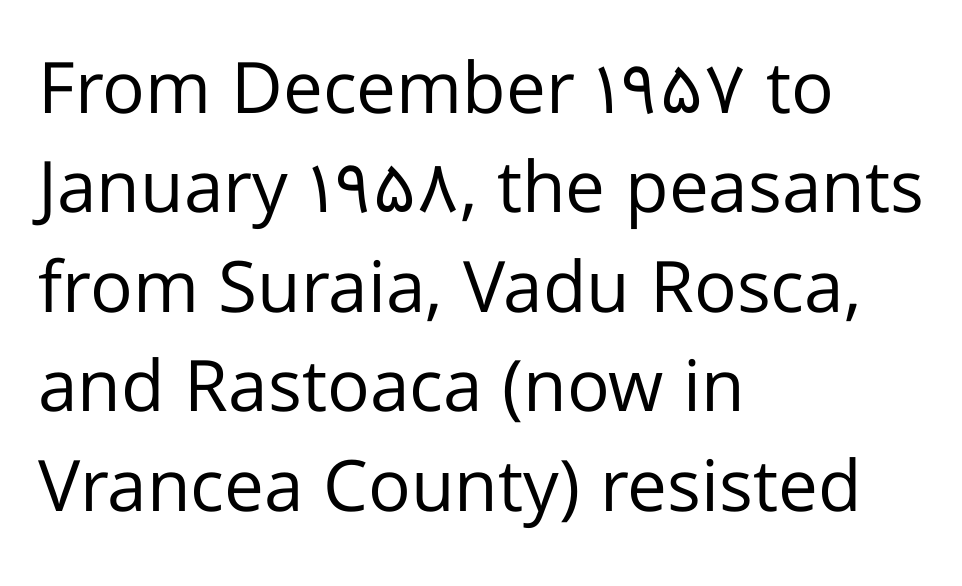
Q: Is the text bold? A: No.
Q: Is the text italic (slanted)? A: No, it is upright.
Q: Is the typeface a serif or a sans-serif typeface? A: Sans-serif.
Q: Is the text underlined? A: No.
Q: How is the paragraph aligned? A: Left-aligned.
Q: Is the spacing between letters normal or unusually wide? A: Normal.
Q: Is the spacing between lines tight, normal or loose? A: Normal.
Q: Width (condensed, normal, or wide)? A: Normal.
Q: Stroke contrast? A: Low.
Q: x-height? A: Medium.
Q: Monospaced? A: No.
